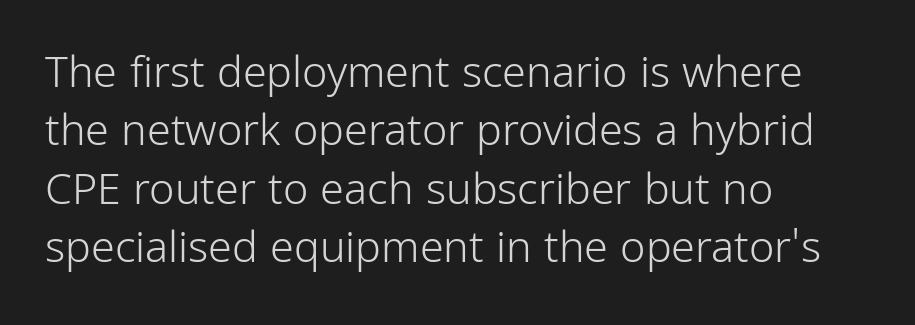
In CSS terms this would be text-align: left. A typesetter would call this zero additional tracking. The axis of the letterforms is exactly vertical. The typeface chosen for these lines omits serifs.
